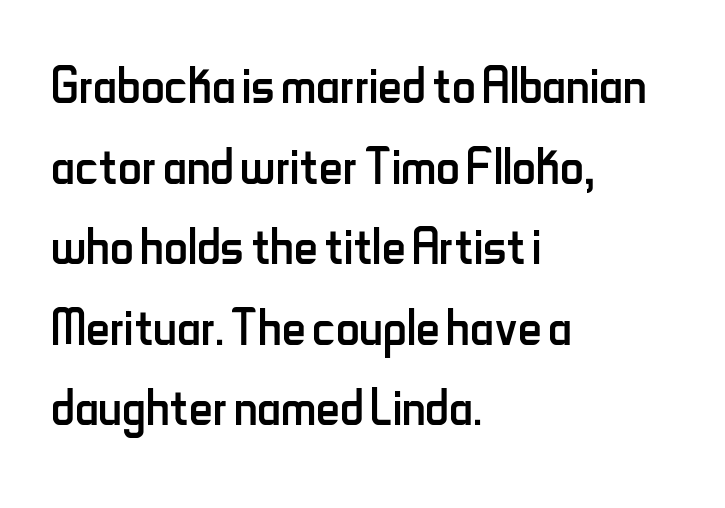
You could not count columns in this text — the font is proportionally spaced. Letterform terminals end flat and unadorned throughout the passage. The line texture is even and compact thanks to regular tracking. The baseline area is clear. If you drew a line through each stem, it would be perfectly vertical.
